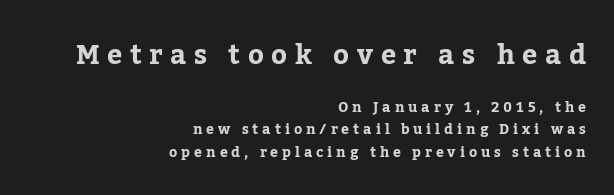
Where is the straight margin? On the right. The foot of each line stays bare and open. These lines were composed using upright roman letters. If you squint, the top block still reads clearly — it's the larger of the two. Summary of vertical rhythm: regular, with standard interline spacing. The letters are bold, with thick, heavy strokes.
